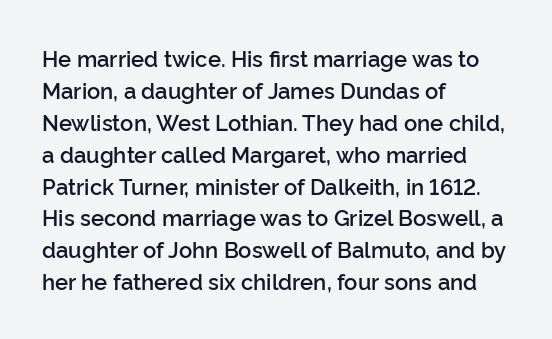
Q: Is the text bold? A: Semi-bold.
Q: Is the text italic (slanted)? A: No, it is upright.
Q: Is the text underlined? A: No.
Q: How is the paragraph aligned? A: Left-aligned.
Q: Is the spacing between letters normal or unusually wide? A: Normal.
Q: Is the spacing between lines tight, normal or loose? A: Normal.
